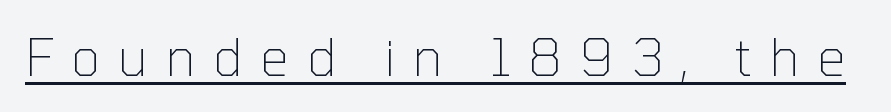
Words appear elongated and porous because spacing is wide. This is the regular roman posture of the typeface. No letter is thick-stroked: the sample isn't bold. Regarding serifs, this sample does without them. Is this a fixed-width face? No — the glyphs have proportional, varying widths. A continuous stroke trails under the words, as in a hyperlink.
